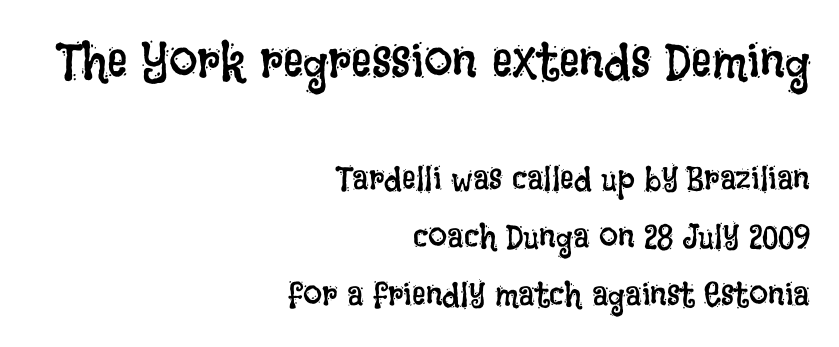
The image shows 51 px regular-weight, condensed type, upright; set right-aligned, line spacing 1.71x, normal letter spacing, not underlined; the first (top) block is 1.5x larger; low stroke contrast and a large x-height.
